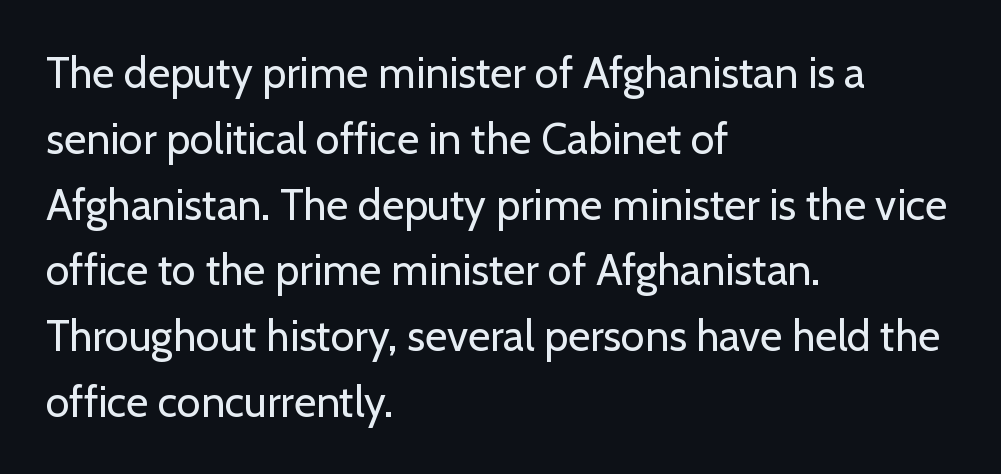
Q: Is the text bold? A: No.
Q: Is the text italic (slanted)? A: No, it is upright.
Q: Is the typeface a serif or a sans-serif typeface? A: Sans-serif.
Q: Is the text underlined? A: No.
Q: How is the paragraph aligned? A: Left-aligned.
Q: Is the spacing between letters normal or unusually wide? A: Normal.
Q: Is the spacing between lines tight, normal or loose? A: Normal.
Q: Width (condensed, normal, or wide)? A: Normal.
Q: Stroke contrast? A: Low.
Q: x-height? A: Medium.
Q: Monospaced? A: No.
